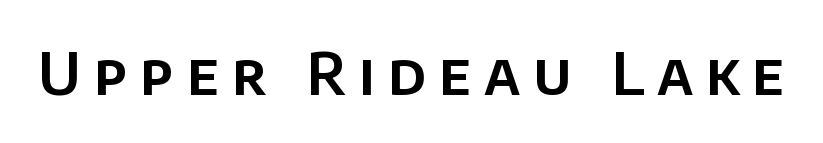
The image shows 58 px sans-serif type, upright; set unusually wide letter spacing (+0.22 em), not underlined; low stroke contrast and a large x-height.
